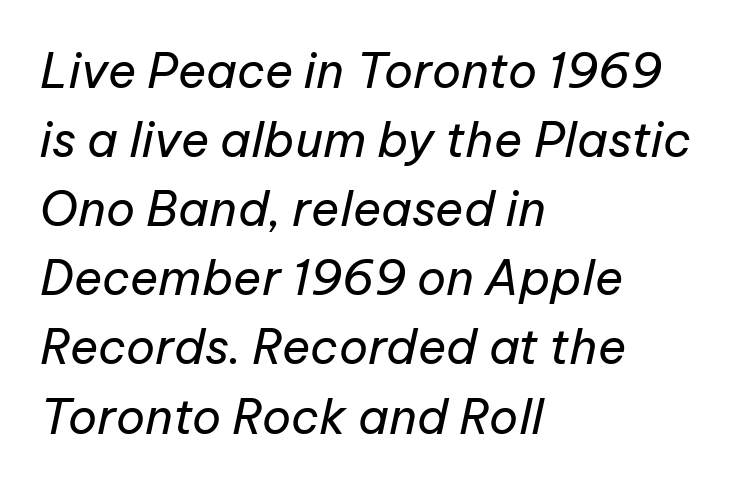
The image shows 48 px regular-weight type, italic (leaning right); set left-aligned, normal line spacing (1.44x), normal letter spacing, not underlined; low stroke contrast and a medium x-height.
